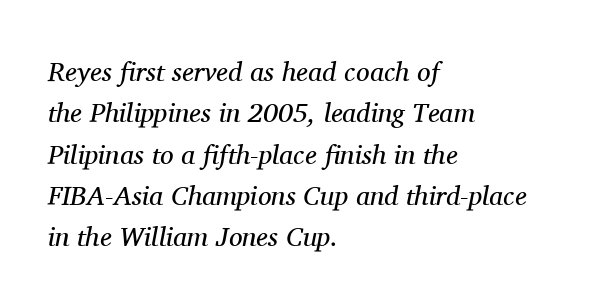
The image shows 27 px text type, italic (leaning right); set left-aligned, normal line spacing (1.53x), normal letter spacing, not underlined.
